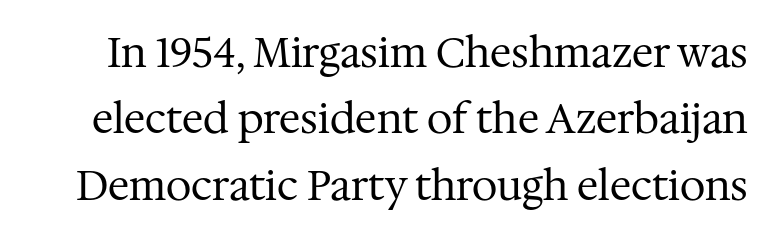
{"serif": "yes", "italic": "no", "bold": "no", "weight": "regular", "width": "normal", "stroke_contrast": "medium", "x_height": "medium", "monospaced": "no", "underline": "no", "line_spacing": "normal", "line_spacing_ratio": 1.62, "letter_spacing": "normal", "letter_spacing_em": 0.0, "glyph_px": 41}
